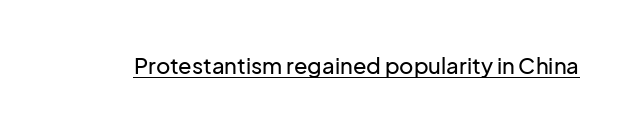
The image shows 22 px text type, upright; set normal letter spacing, underlined.
